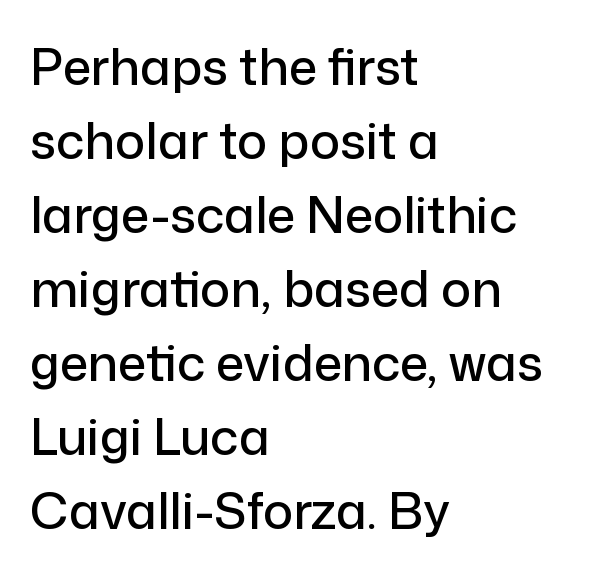
{"serif": "no", "italic": "no", "width": "normal", "stroke_contrast": "low", "x_height": "medium", "monospaced": "no", "underline": "no", "align": "left", "line_spacing": "normal", "line_spacing_ratio": 1.48, "letter_spacing": "normal", "letter_spacing_em": 0.0, "glyph_px": 50}
